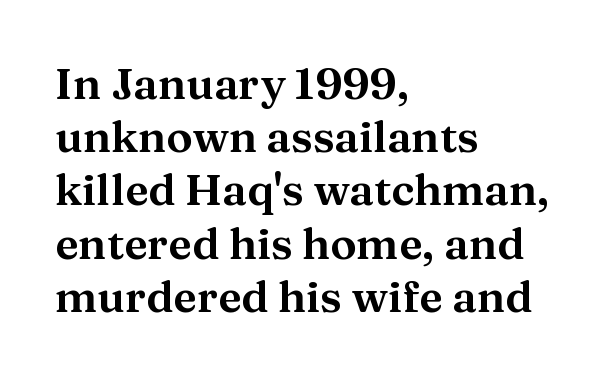
The image shows 44 px serif type, upright; set left-aligned, line spacing 1.21x, normal letter spacing, not underlined; medium stroke contrast and a medium x-height.
